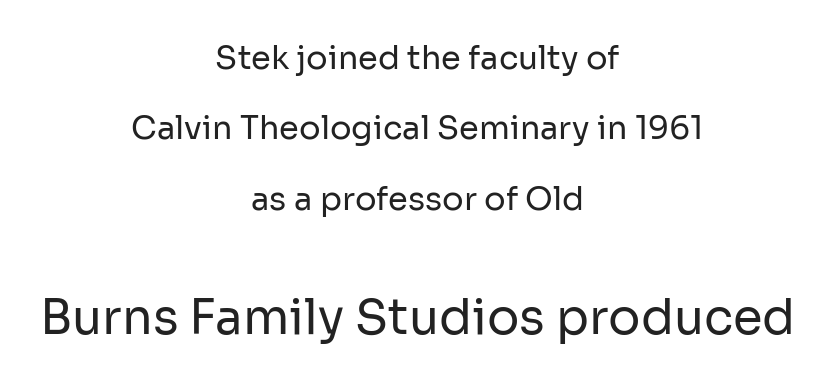
Q: Is the text bold? A: No.
Q: Is the text italic (slanted)? A: No, it is upright.
Q: Is the typeface a serif or a sans-serif typeface? A: Sans-serif.
Q: Is the text underlined? A: No.
Q: How is the paragraph aligned? A: Centered.
Q: Is the spacing between letters normal or unusually wide? A: Normal.
Q: Is the spacing between lines tight, normal or loose? A: Loose.
Q: Which block of text is set in a larger size, the first (top) or the second (bottom)? A: The second (bottom) one.
Q: Width (condensed, normal, or wide)? A: Normal.
Q: Stroke contrast? A: Low.
Q: x-height? A: Medium.
Q: Monospaced? A: No.
